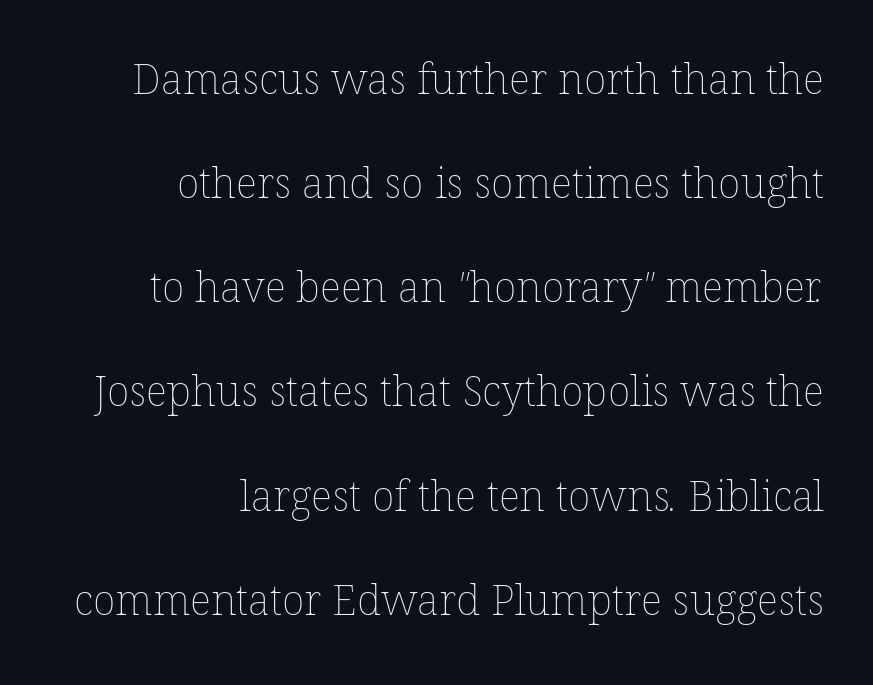
The horizontal fit of the characters is conventional and even. The setting favours the right margin, as signatures and pull-quotes sometimes do. Any mark beneath the type? The region is blank. Each stroke keeps to a modest, everyday thickness or less.
